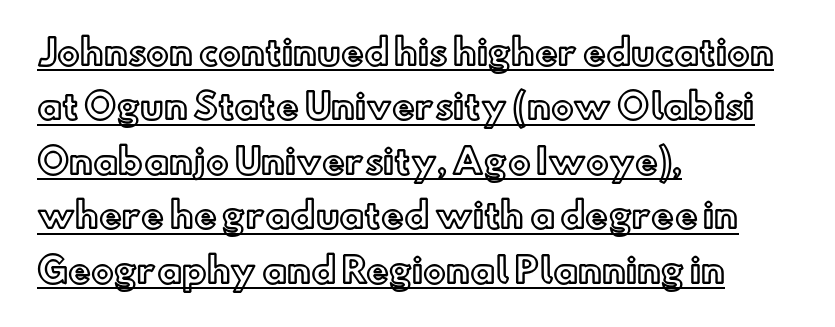
{"italic": "no", "width": "normal", "x_height": "small", "monospaced": "no", "underline": "yes", "align": "left", "line_spacing": "normal", "line_spacing_ratio": 1.6, "letter_spacing": "normal", "letter_spacing_em": 0.0, "glyph_px": 34}
